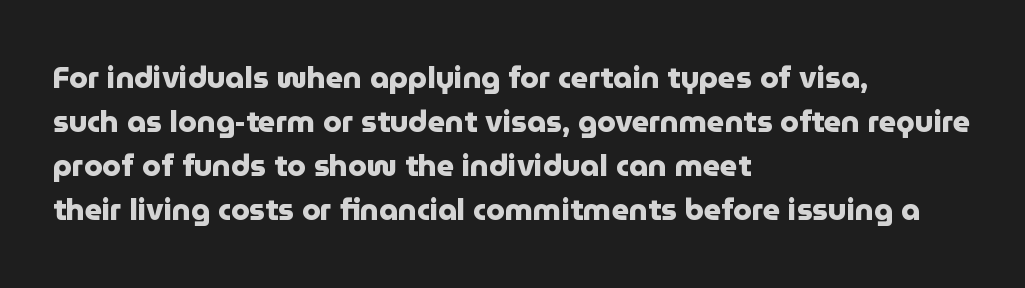
The image shows 30 px heavy sans-serif type, upright; set left-aligned, normal line spacing (1.47x), normal letter spacing, not underlined; low stroke contrast and a medium x-height.
